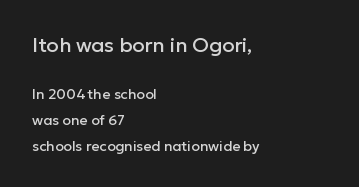
Q: Is the text italic (slanted)? A: No, it is upright.
Q: Is the text underlined? A: No.
Q: How is the paragraph aligned? A: Left-aligned.
Q: Is the spacing between letters normal or unusually wide? A: Normal.
Q: Which block of text is set in a larger size, the first (top) or the second (bottom)? A: The first (top) one.
